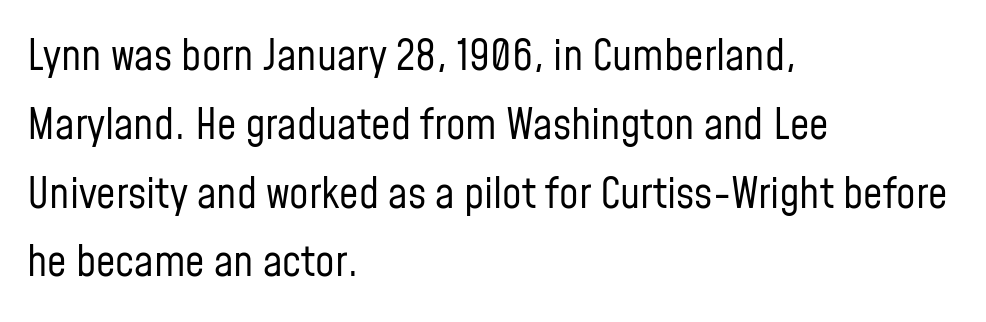
{"serif": "no", "italic": "no", "bold": "no", "weight": "regular", "width": "condensed", "stroke_contrast": "low", "x_height": "medium", "monospaced": "no", "underline": "no", "align": "left", "line_spacing": "normal", "line_spacing_ratio": 1.6, "letter_spacing": "normal", "letter_spacing_em": 0.0, "glyph_px": 43}
